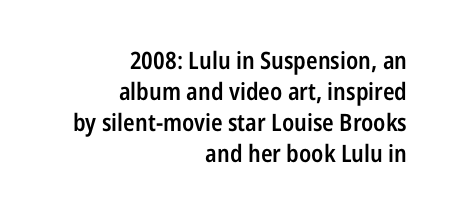
{"italic": "no", "bold": "semi", "underline": "no", "align": "right", "line_spacing": "normal", "line_spacing_ratio": 1.29, "letter_spacing": "normal", "letter_spacing_em": 0.0, "glyph_px": 24}
